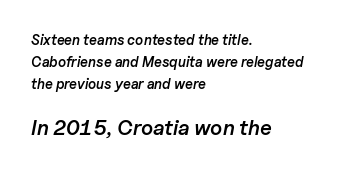
Q: Is the text bold? A: Semi-bold.
Q: Is the text italic (slanted)? A: Yes, it leans right by about 11 degrees.
Q: Is the text underlined? A: No.
Q: How is the paragraph aligned? A: Left-aligned.
Q: Is the spacing between letters normal or unusually wide? A: Normal.
Q: Is the spacing between lines tight, normal or loose? A: Normal.
Q: Which block of text is set in a larger size, the first (top) or the second (bottom)? A: The second (bottom) one.
